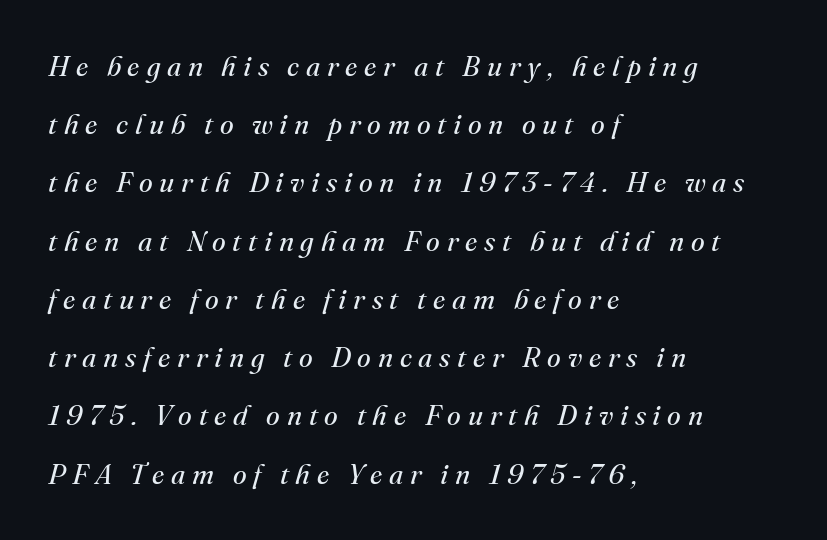
The image shows 28 px regular-weight serif type, italic (leaning right); set left-aligned, loose line spacing (2.08x), unusually wide letter spacing (+0.24 em), not underlined; medium stroke contrast and a small x-height.
